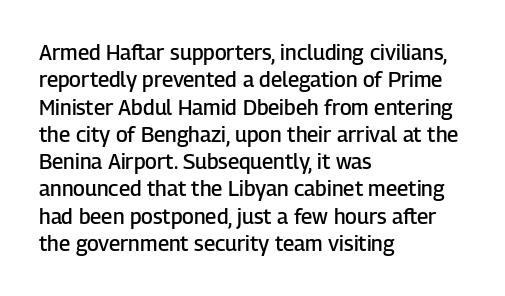
Line beginnings align vertically; line endings do not. Weight: semibold (demi). Tracking here is standard; glyphs follow each other at the usual distance. If you drew a line through each stem, it would be perfectly vertical. Has an underline been added? It has not.
